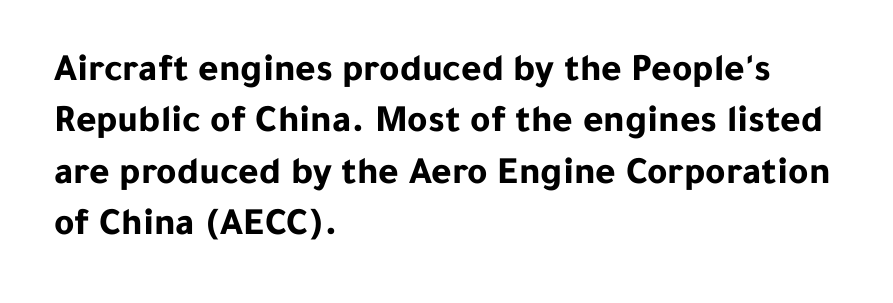
{"serif": "no", "italic": "no", "bold": "yes", "weight": "bold", "width": "normal", "stroke_contrast": "low", "x_height": "medium", "monospaced": "no", "underline": "no", "align": "left", "line_spacing": "normal", "line_spacing_ratio": 1.32, "letter_spacing": "normal", "letter_spacing_em": 0.0, "glyph_px": 39}
